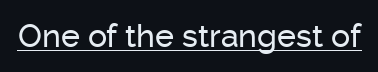
Q: Is the text italic (slanted)? A: No, it is upright.
Q: Is the typeface a serif or a sans-serif typeface? A: Sans-serif.
Q: Is the text underlined? A: Yes.
Q: Is the spacing between letters normal or unusually wide? A: Normal.
Q: Width (condensed, normal, or wide)? A: Normal.
Q: Stroke contrast? A: Low.
Q: x-height? A: Medium.
Q: Monospaced? A: No.
